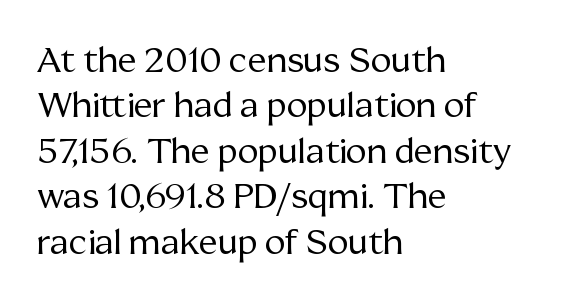
The image shows 35 px regular-weight serif type, upright; set left-aligned, normal line spacing (1.3x), normal letter spacing, not underlined; medium stroke contrast and a medium x-height.
